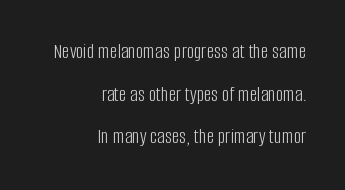
{"italic": "no", "bold": "no", "underline": "no", "align": "right", "line_spacing": "loose", "line_spacing_ratio": 2.03, "letter_spacing": "normal", "letter_spacing_em": 0.0, "glyph_px": 21}
